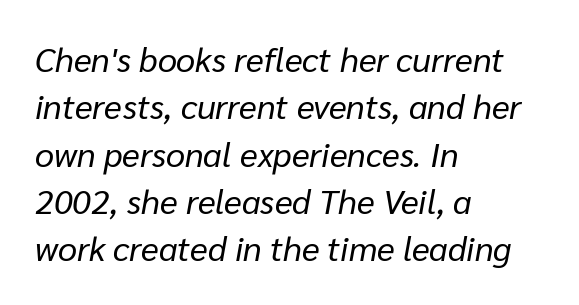
The image shows 34 px regular-weight type, italic (leaning right); set left-aligned, normal line spacing (1.39x), normal letter spacing, not underlined; low stroke contrast and a medium x-height.
